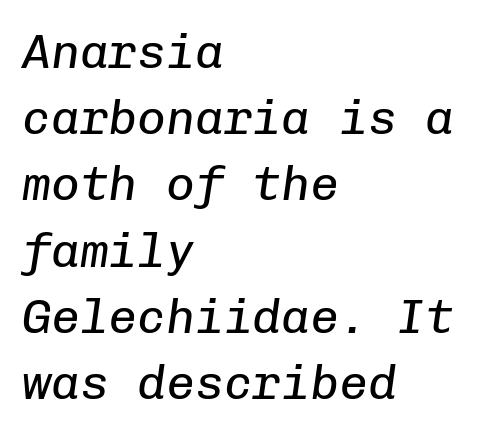
Q: Is the text bold? A: No.
Q: Is the text italic (slanted)? A: Yes, it leans right by about 8 degrees.
Q: Is the text underlined? A: No.
Q: How is the paragraph aligned? A: Left-aligned.
Q: Is the spacing between letters normal or unusually wide? A: Normal.
Q: Is the spacing between lines tight, normal or loose? A: Normal.
Q: Width (condensed, normal, or wide)? A: Normal.
Q: Stroke contrast? A: Low.
Q: x-height? A: Medium.
Q: Monospaced? A: Yes.
